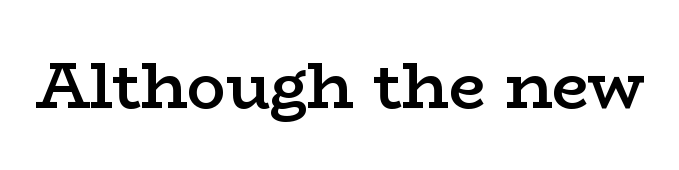
Q: Is the text bold? A: Semi-bold.
Q: Is the text italic (slanted)? A: No, it is upright.
Q: Is the typeface a serif or a sans-serif typeface? A: Serif.
Q: Is the text underlined? A: No.
Q: Is the spacing between letters normal or unusually wide? A: Normal.
Q: Width (condensed, normal, or wide)? A: Wide.
Q: Stroke contrast? A: Low.
Q: x-height? A: Medium.
Q: Monospaced? A: No.
